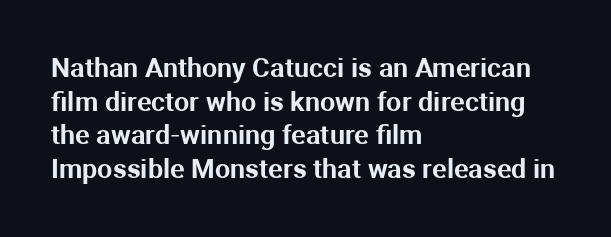
This is the regular roman posture of the typeface. Does extra space separate the letters? No, they use regular spacing. One-word summary of the alignment: left. How would I describe the line gaps? Plain and ordinary.
